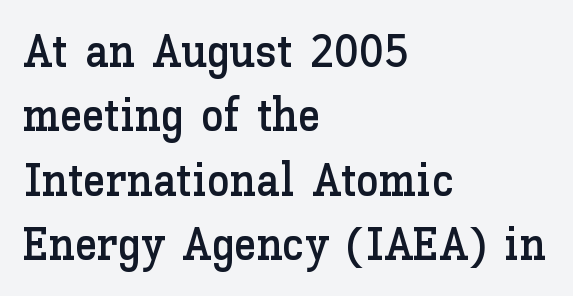
The image shows 46 px text type, upright; set left-aligned, normal line spacing (1.4x), normal letter spacing, not underlined; low stroke contrast and a medium x-height.
